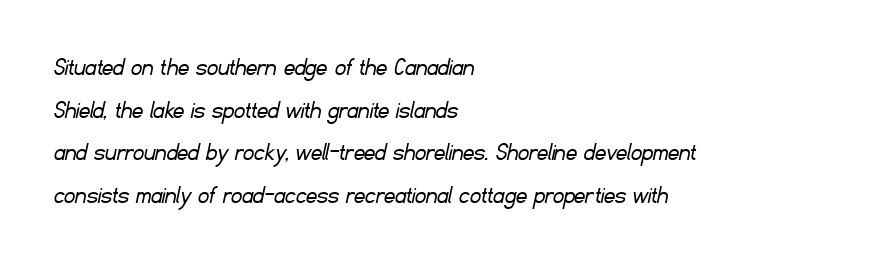
The image shows 27 px text type; set left-aligned, normal line spacing (1.58x), normal letter spacing, not underlined.
